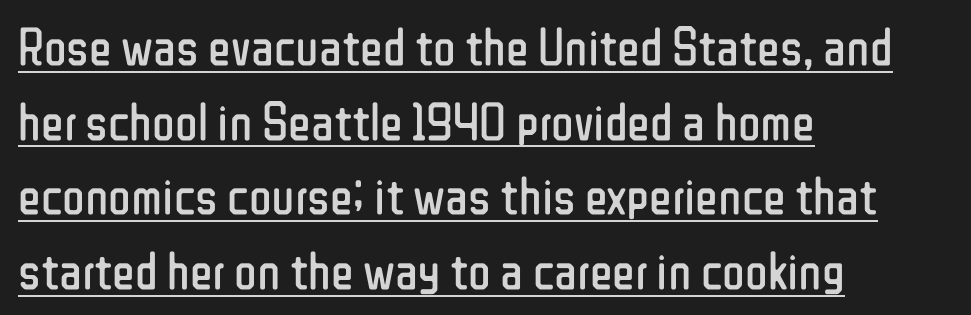
Q: Is the text bold? A: No.
Q: Is the text italic (slanted)? A: No, it is upright.
Q: Is the typeface a serif or a sans-serif typeface? A: Sans-serif.
Q: Is the text underlined? A: Yes.
Q: How is the paragraph aligned? A: Left-aligned.
Q: Is the spacing between letters normal or unusually wide? A: Normal.
Q: Is the spacing between lines tight, normal or loose? A: Normal.
Q: Width (condensed, normal, or wide)? A: Condensed.
Q: Stroke contrast? A: Low.
Q: x-height? A: Medium.
Q: Monospaced? A: No.
